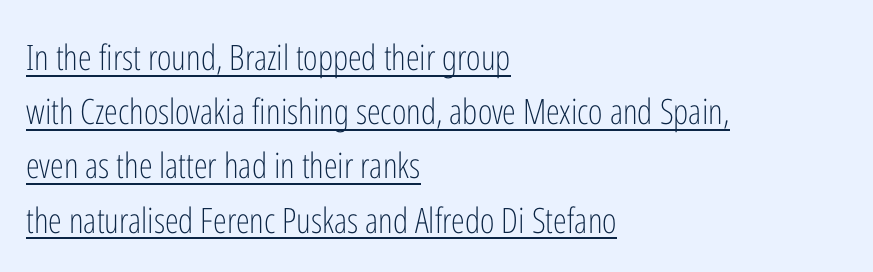
{"serif": "no", "italic": "no", "bold": "no", "weight": "light", "width": "condensed", "stroke_contrast": "low", "x_height": "medium", "monospaced": "no", "underline": "yes", "align": "left", "line_spacing": "normal", "line_spacing_ratio": 1.55, "letter_spacing": "normal", "letter_spacing_em": 0.0, "glyph_px": 35}
